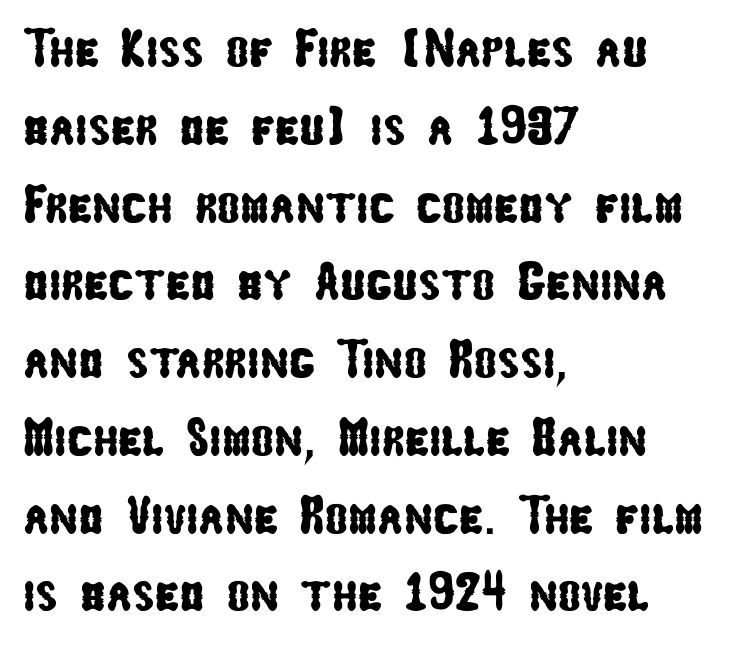
Q: Is the typeface a serif or a sans-serif typeface? A: Sans-serif.
Q: Is the text underlined? A: No.
Q: How is the paragraph aligned? A: Left-aligned.
Q: Is the spacing between letters normal or unusually wide? A: Normal.
Q: Is the spacing between lines tight, normal or loose? A: Normal.
Q: Width (condensed, normal, or wide)? A: Condensed.
Q: Stroke contrast? A: Low.
Q: x-height? A: Medium.
Q: Monospaced? A: No.
